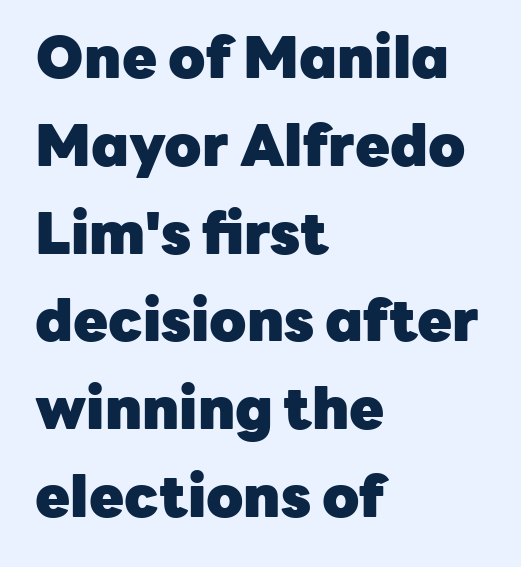
Q: Is the text bold? A: Yes.
Q: Is the text italic (slanted)? A: No, it is upright.
Q: Is the typeface a serif or a sans-serif typeface? A: Sans-serif.
Q: Is the text underlined? A: No.
Q: How is the paragraph aligned? A: Left-aligned.
Q: Is the spacing between letters normal or unusually wide? A: Normal.
Q: Is the spacing between lines tight, normal or loose? A: Normal.
Q: Width (condensed, normal, or wide)? A: Normal.
Q: Stroke contrast? A: Low.
Q: x-height? A: Medium.
Q: Monospaced? A: No.
